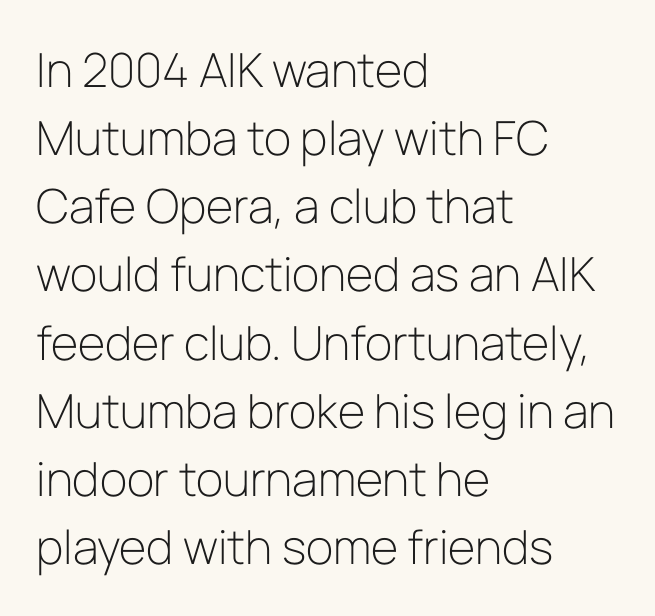
Q: Is the text bold? A: No.
Q: Is the text italic (slanted)? A: No, it is upright.
Q: Is the typeface a serif or a sans-serif typeface? A: Sans-serif.
Q: Is the text underlined? A: No.
Q: How is the paragraph aligned? A: Left-aligned.
Q: Is the spacing between letters normal or unusually wide? A: Normal.
Q: Is the spacing between lines tight, normal or loose? A: Normal.
Q: Width (condensed, normal, or wide)? A: Normal.
Q: Stroke contrast? A: Low.
Q: x-height? A: Medium.
Q: Monospaced? A: No.
